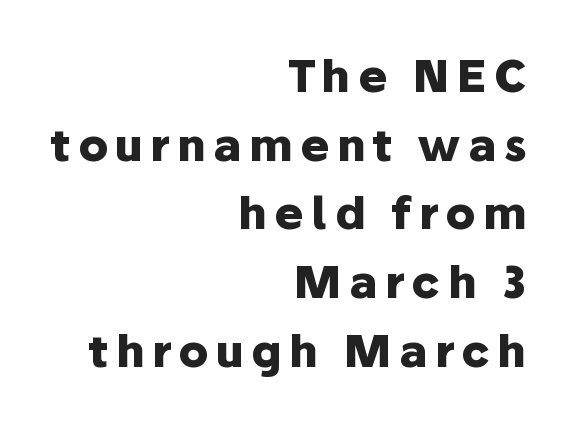
{"serif": "no", "italic": "no", "bold": "yes", "weight": "heavy", "width": "normal", "stroke_contrast": "low", "x_height": "medium", "monospaced": "no", "underline": "no", "align": "right", "line_spacing": "normal", "line_spacing_ratio": 1.56, "glyph_px": 44}
